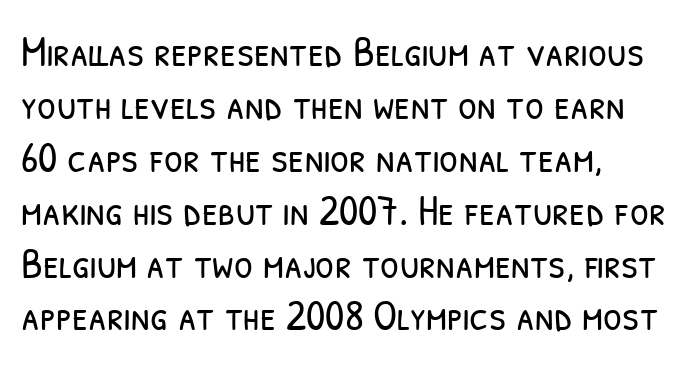
In terms of letterspacing, this is plain default setting. Underlining? Definitely not there. Stroke mass is kept to a normal reading level or below. Think of a printed novel: that variable character pitch is what you see here.
